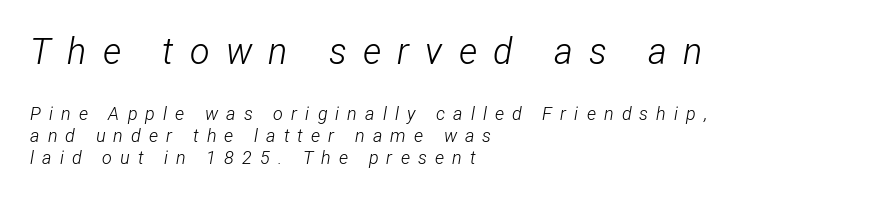
Q: Is the text bold? A: No.
Q: Is the text italic (slanted)? A: Yes, it leans right by about 12 degrees.
Q: Is the text underlined? A: No.
Q: How is the paragraph aligned? A: Left-aligned.
Q: Is the spacing between letters normal or unusually wide? A: Unusually wide.
Q: Which block of text is set in a larger size, the first (top) or the second (bottom)? A: The first (top) one.
Q: Width (condensed, normal, or wide)? A: Condensed.
Q: Stroke contrast? A: Low.
Q: x-height? A: Medium.
Q: Monospaced? A: No.
